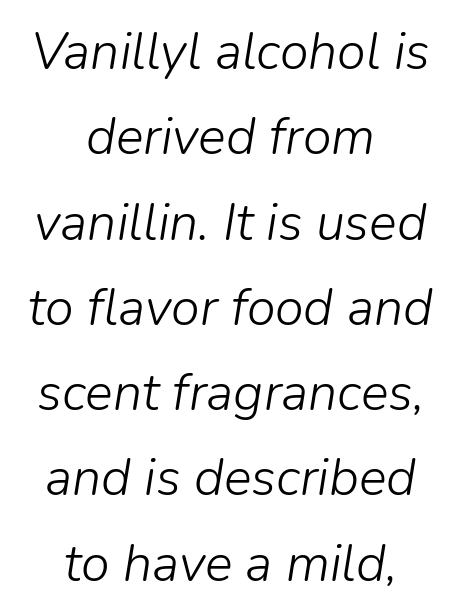
These lines sit exactly where default settings would place them. One-word summary of the alignment: center. How are the letters spaced? Ordinarily, with no added tracking. Varying glyph widths throughout — classic text-font behaviour. Weight class: somewhere from thin through regular.
